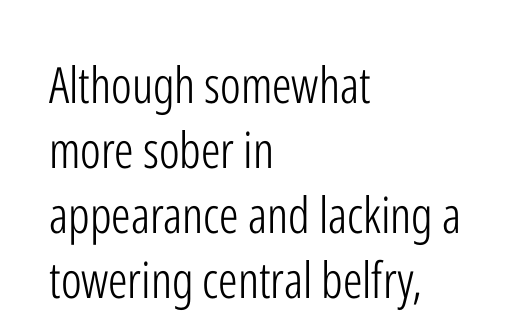
The image shows 50 px light, condensed sans-serif type, upright; set left-aligned, normal line spacing (1.3x), normal letter spacing, not underlined; low stroke contrast and a medium x-height.
